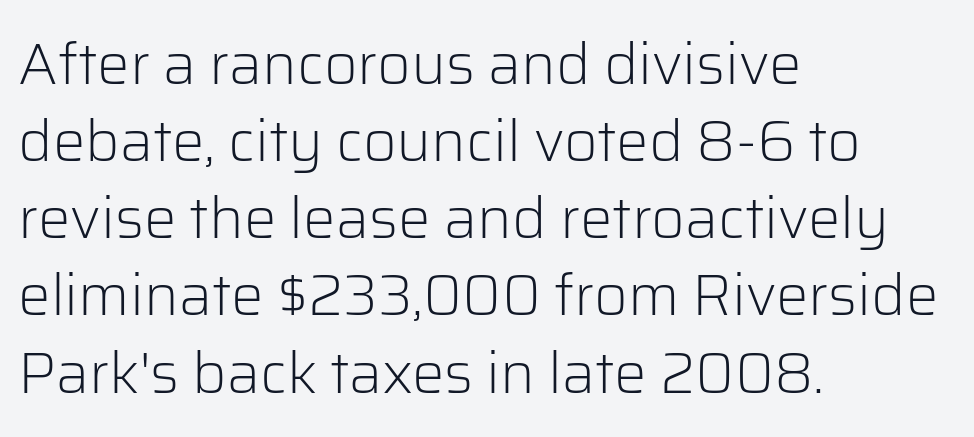
Q: Is the text bold? A: No.
Q: Is the text italic (slanted)? A: No, it is upright.
Q: Is the typeface a serif or a sans-serif typeface? A: Sans-serif.
Q: Is the text underlined? A: No.
Q: How is the paragraph aligned? A: Left-aligned.
Q: Is the spacing between letters normal or unusually wide? A: Normal.
Q: Is the spacing between lines tight, normal or loose? A: Normal.
Q: Width (condensed, normal, or wide)? A: Normal.
Q: Stroke contrast? A: Low.
Q: x-height? A: Medium.
Q: Monospaced? A: No.
